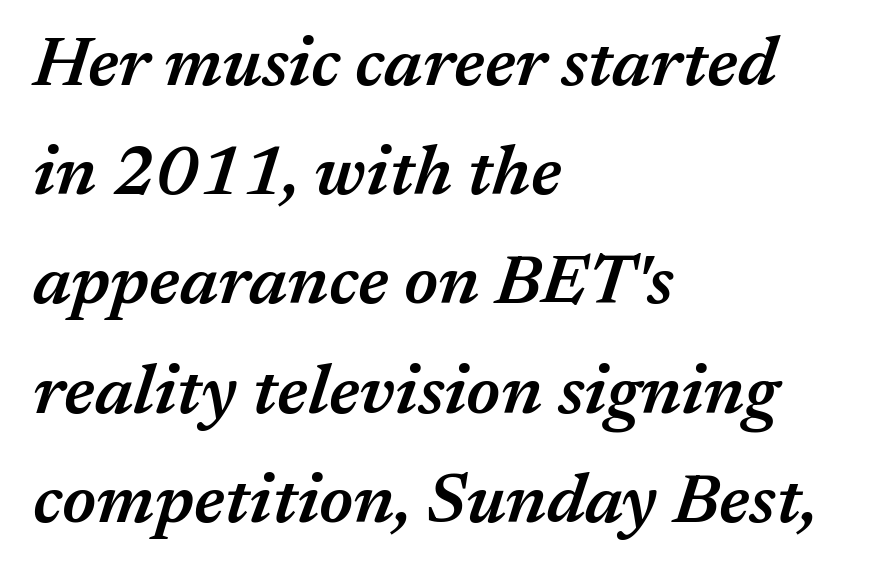
Leftover space on each line is placed entirely after the last word. Is the letter spacing exaggerated? No — it looks like the ordinary default. Do the characters align in a grid? No, the font is proportional. A somewhat darkened texture: the type is semibold rather than bold.
